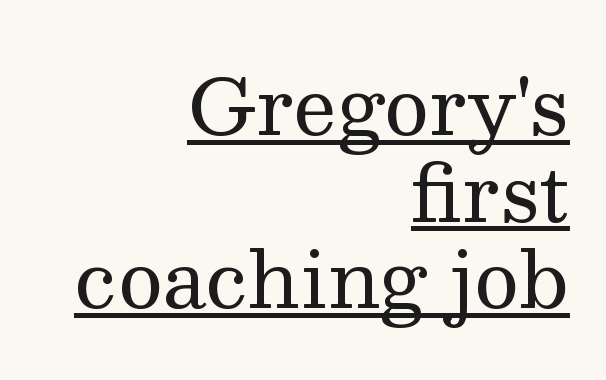
Q: Is the text bold? A: No.
Q: Is the text italic (slanted)? A: No, it is upright.
Q: Is the typeface a serif or a sans-serif typeface? A: Serif.
Q: Is the text underlined? A: Yes.
Q: How is the paragraph aligned? A: Right-aligned.
Q: Is the spacing between letters normal or unusually wide? A: Normal.
Q: Is the spacing between lines tight, normal or loose? A: Tight.
Q: Width (condensed, normal, or wide)? A: Normal.
Q: Stroke contrast? A: Medium.
Q: x-height? A: Medium.
Q: Monospaced? A: No.
